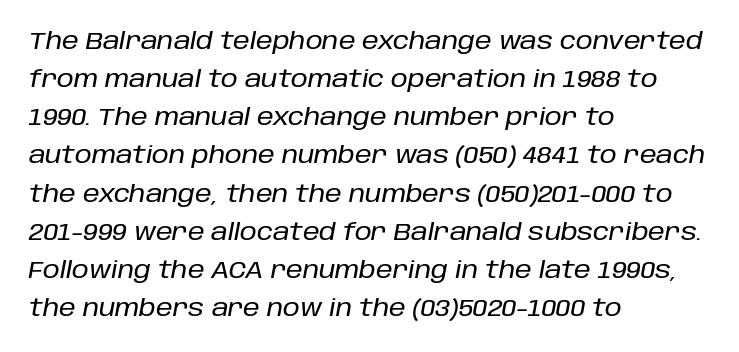
The image shows 24 px text type, italic (leaning right); set left-aligned, normal line spacing (1.59x), normal letter spacing, not underlined.
